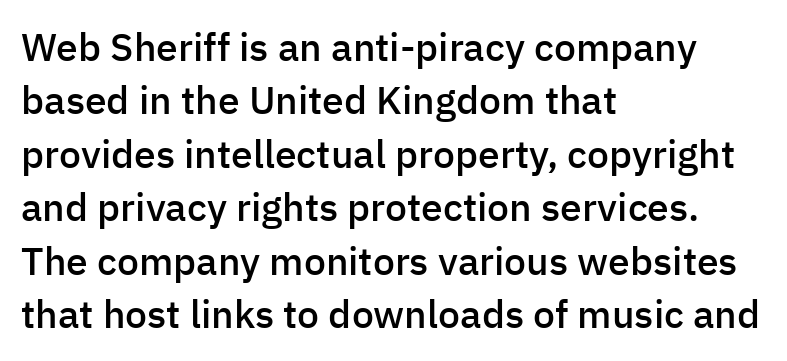
Q: Is the text bold? A: Semi-bold.
Q: Is the text italic (slanted)? A: No, it is upright.
Q: Is the typeface a serif or a sans-serif typeface? A: Sans-serif.
Q: Is the text underlined? A: No.
Q: How is the paragraph aligned? A: Left-aligned.
Q: Is the spacing between letters normal or unusually wide? A: Normal.
Q: Is the spacing between lines tight, normal or loose? A: Normal.
Q: Width (condensed, normal, or wide)? A: Normal.
Q: Stroke contrast? A: Low.
Q: x-height? A: Medium.
Q: Monospaced? A: No.
